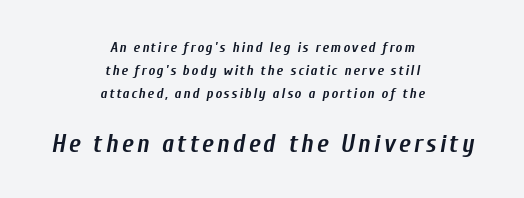
Q: Is the text bold? A: Yes.
Q: Is the text italic (slanted)? A: Yes, it leans right by about 10 degrees.
Q: Is the text underlined? A: No.
Q: How is the paragraph aligned? A: Centered.
Q: Is the spacing between lines tight, normal or loose? A: Normal.
Q: Which block of text is set in a larger size, the first (top) or the second (bottom)? A: The second (bottom) one.
